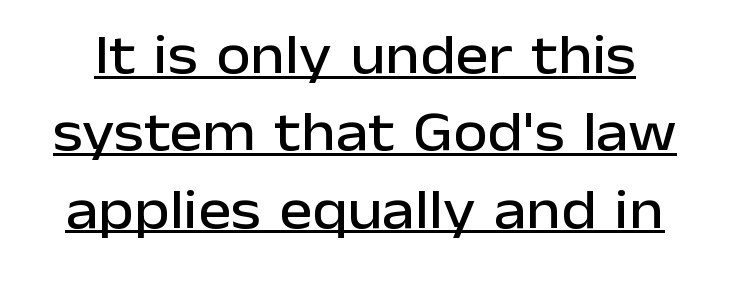
The image shows 56 px sans-serif type, upright; set normal line spacing (1.38x), normal letter spacing, underlined; low stroke contrast and a medium x-height.
